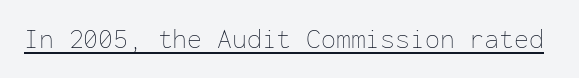
Q: Is the text bold? A: No.
Q: Is the text italic (slanted)? A: No, it is upright.
Q: Is the text underlined? A: Yes.
Q: Is the spacing between letters normal or unusually wide? A: Normal.
